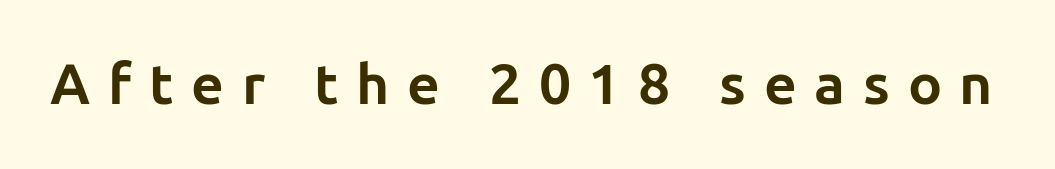
Q: Is the text bold? A: Yes.
Q: Is the text italic (slanted)? A: No, it is upright.
Q: Is the typeface a serif or a sans-serif typeface? A: Sans-serif.
Q: Is the text underlined? A: No.
Q: Is the spacing between letters normal or unusually wide? A: Unusually wide.
Q: Width (condensed, normal, or wide)? A: Normal.
Q: Stroke contrast? A: Low.
Q: x-height? A: Medium.
Q: Monospaced? A: No.
